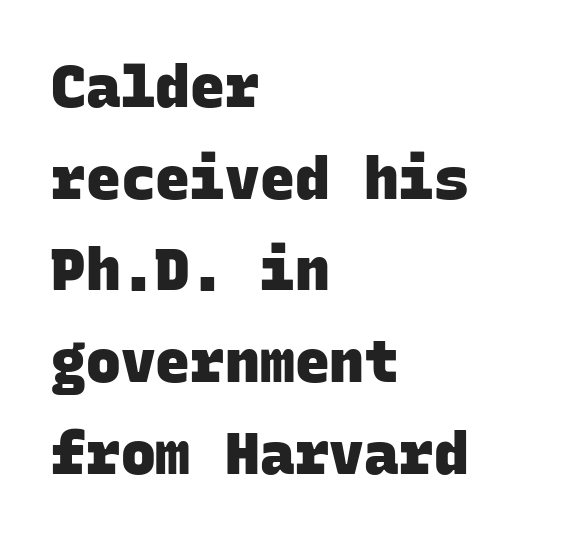
Note the uniform advance width — an 'i' takes as much space as an 'm'. I'd call this a sans setting — the letters go barefoot. Summary of vertical rhythm: regular, with standard interline spacing. Weight: bold. The setting favours the left margin, as ordinary paragraphs usually do. The letters sit at their default tracking, neither squeezed nor spread.
